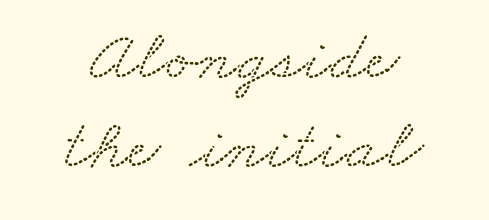
The image shows 72 px wide type; set centered, line spacing 1.23x, normal letter spacing, not underlined; low stroke contrast and a small x-height.
